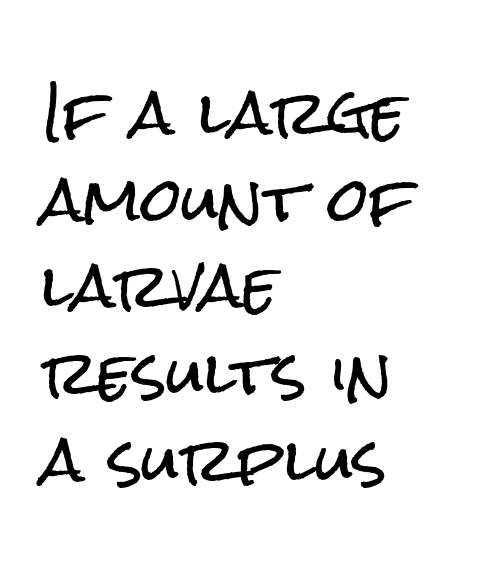
The image shows 59 px condensed sans-serif type, upright; set left-aligned, normal line spacing (1.47x), normal letter spacing, not underlined; low stroke contrast and a medium x-height.
